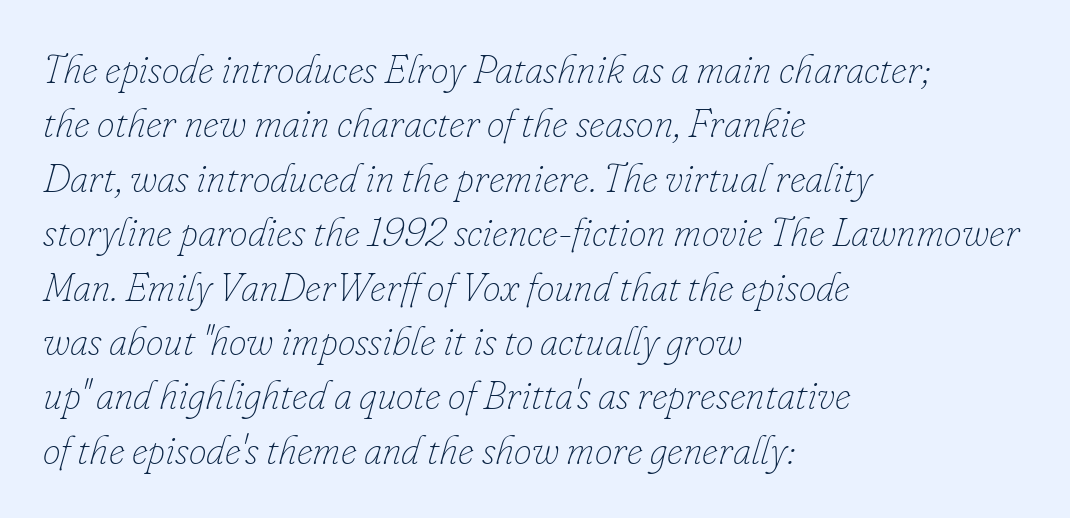
Q: Is the text bold? A: No.
Q: Is the text italic (slanted)? A: Yes, it leans right by about 16 degrees.
Q: Is the text underlined? A: No.
Q: How is the paragraph aligned? A: Left-aligned.
Q: Is the spacing between letters normal or unusually wide? A: Normal.
Q: Is the spacing between lines tight, normal or loose? A: Normal.
Q: Width (condensed, normal, or wide)? A: Normal.
Q: Stroke contrast? A: Low.
Q: x-height? A: Small.
Q: Monospaced? A: No.
